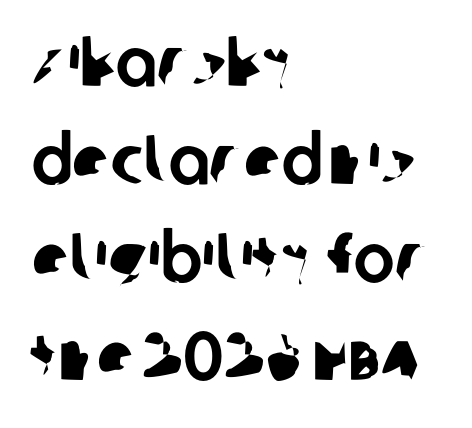
{"serif": "no", "width": "normal", "stroke_contrast": "low", "x_height": "large", "monospaced": "no", "underline": "no", "align": "left", "line_spacing": "normal", "line_spacing_ratio": 1.42, "letter_spacing": "normal", "letter_spacing_em": 0.0, "glyph_px": 69}
